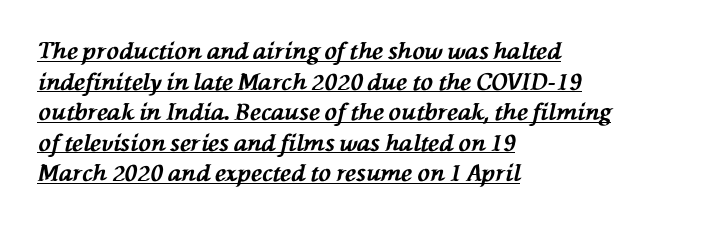
{"italic": "yes", "lean": "left", "slant_degrees": 76, "bold": "yes", "underline": "yes", "align": "left", "line_spacing": "normal", "line_spacing_ratio": 1.33, "letter_spacing": "normal", "letter_spacing_em": 0.0, "glyph_px": 23}
